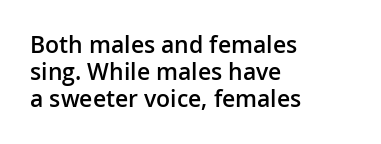
Q: Is the text bold? A: Semi-bold.
Q: Is the text italic (slanted)? A: No, it is upright.
Q: Is the text underlined? A: No.
Q: How is the paragraph aligned? A: Left-aligned.
Q: Is the spacing between letters normal or unusually wide? A: Normal.
